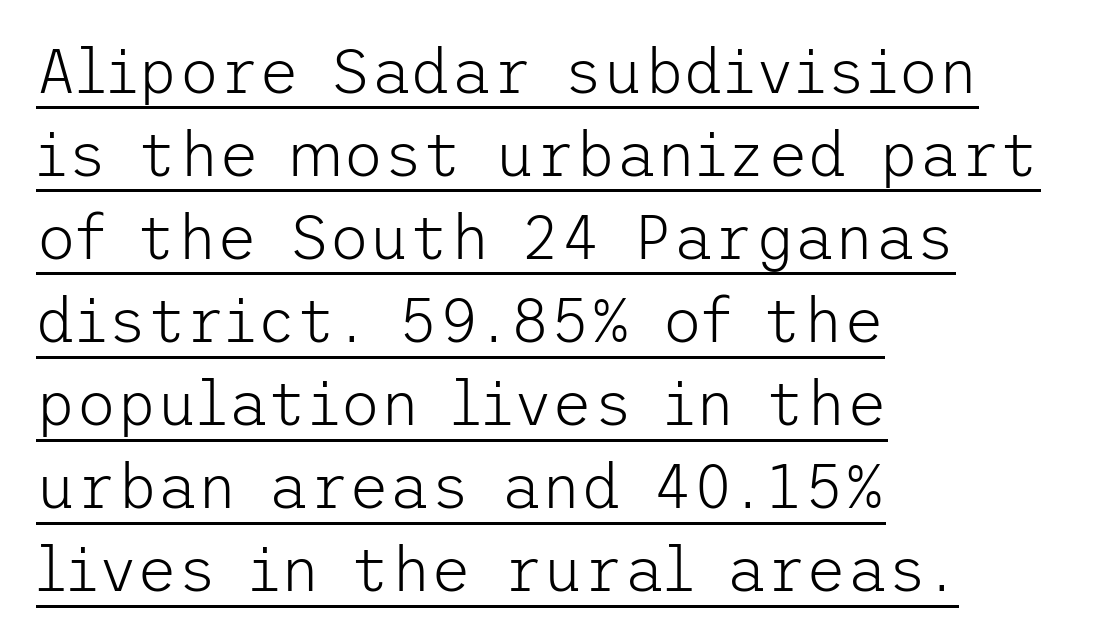
The image shows 62 px light sans-serif type, upright; set left-aligned, normal line spacing (1.34x), normal letter spacing, underlined; low stroke contrast and a medium x-height.
